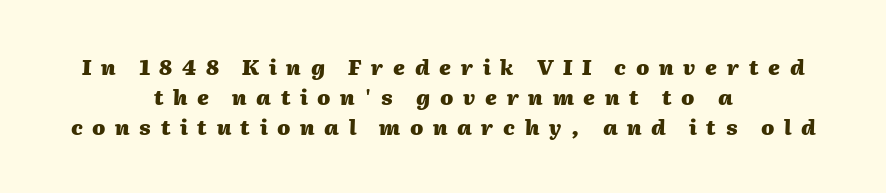
Q: Is the text bold? A: Yes.
Q: Is the text italic (slanted)? A: Yes, it leans right by about 2 degrees.
Q: Is the text underlined? A: No.
Q: How is the paragraph aligned? A: Centered.
Q: Is the spacing between letters normal or unusually wide? A: Unusually wide.
Q: Is the spacing between lines tight, normal or loose? A: Normal.
